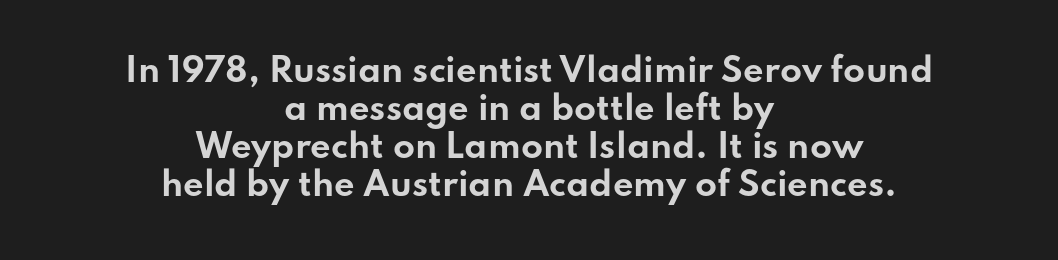
The baseline area is clear. The rendering positions every line midway between the sides. Note the varied advance widths — an 'i' is clearly narrower than an 'm'. This is the regular roman posture of the typeface. These words are printed bold, with thick strokes throughout. Stroke terminals: plain, sans-serif.
